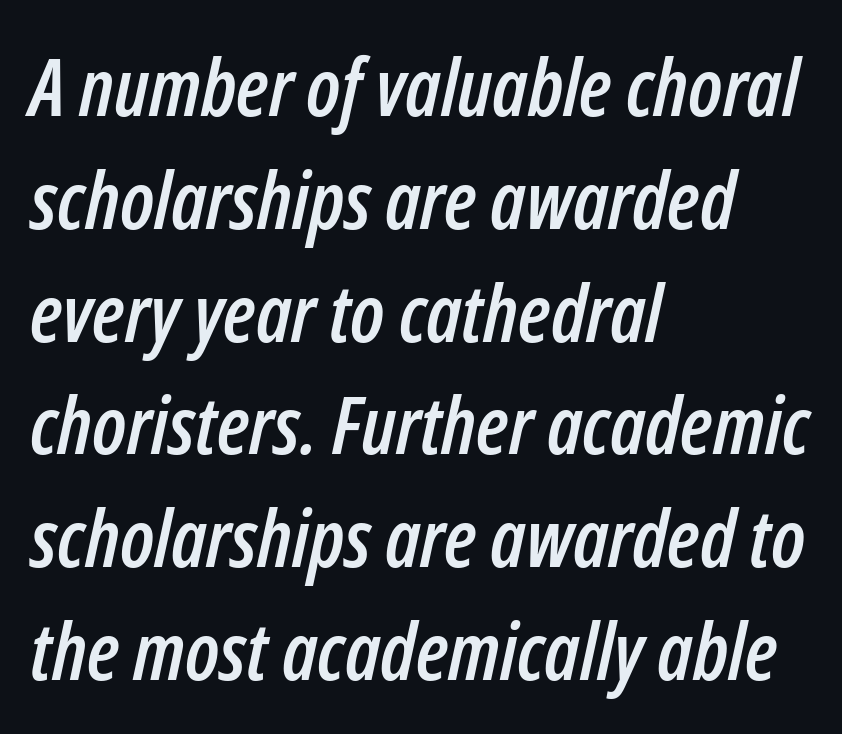
Interline gaps are of average width in this sample. These lines are rendered in a variable-pitch font. Leftover space on each line is placed entirely after the last word. No word sits above an underline.
